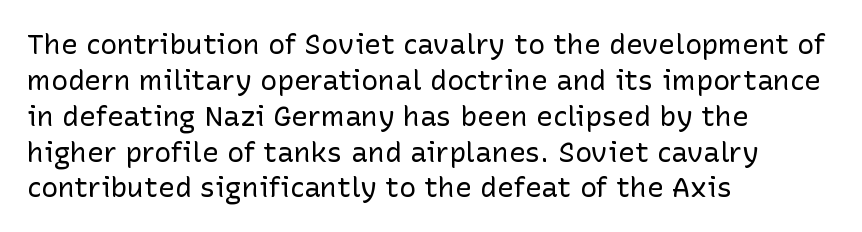
{"serif": "no", "italic": "no", "bold": "no", "weight": "regular", "width": "normal", "stroke_contrast": "low", "x_height": "medium", "monospaced": "no", "underline": "no", "align": "left", "line_spacing": "normal", "line_spacing_ratio": 1.28, "letter_spacing": "normal", "letter_spacing_em": 0.0, "glyph_px": 28}
